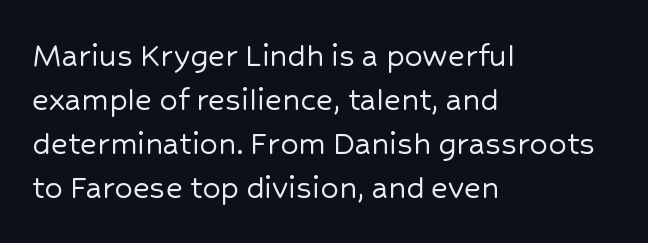
{"serif": "no", "italic": "no", "width": "normal", "stroke_contrast": "low", "x_height": "medium", "monospaced": "no", "underline": "no", "align": "left", "line_spacing_ratio": 1.22, "letter_spacing": "normal", "letter_spacing_em": 0.0, "glyph_px": 36}
